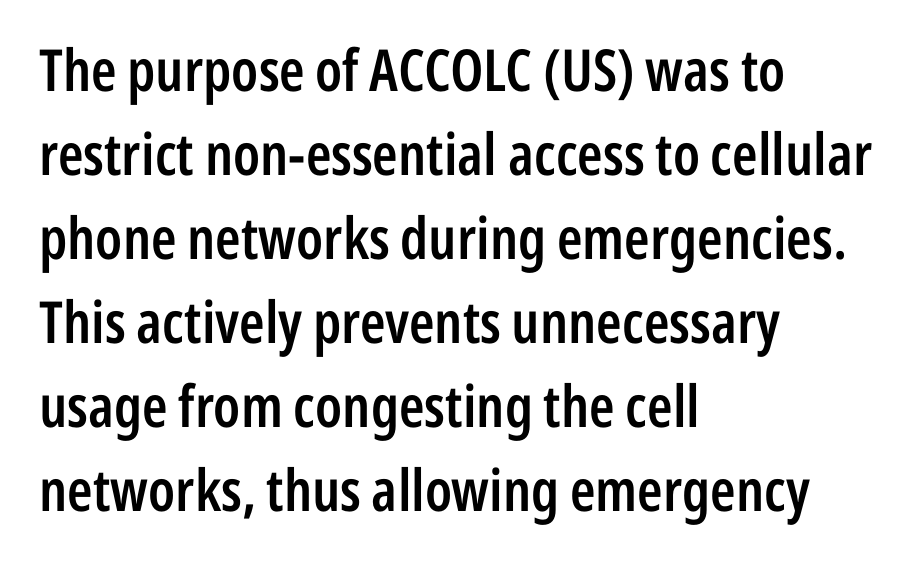
{"serif": "no", "italic": "no", "bold": "semi", "weight": "semibold", "width": "condensed", "stroke_contrast": "low", "x_height": "medium", "monospaced": "no", "underline": "no", "align": "left", "line_spacing": "normal", "line_spacing_ratio": 1.45, "letter_spacing": "normal", "letter_spacing_em": 0.0, "glyph_px": 58}
